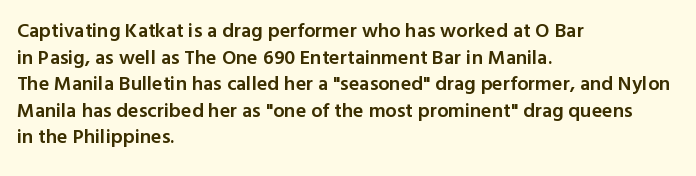
{"italic": "no", "bold": "semi", "underline": "no", "align": "left", "line_spacing": "normal", "line_spacing_ratio": 1.33, "letter_spacing": "normal", "letter_spacing_em": 0.0, "glyph_px": 20}
